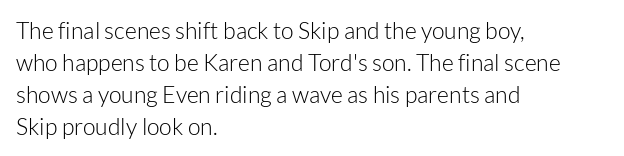
{"italic": "no", "bold": "no", "underline": "no", "align": "left", "line_spacing": "normal", "line_spacing_ratio": 1.39, "letter_spacing": "normal", "letter_spacing_em": 0.0, "glyph_px": 23}
